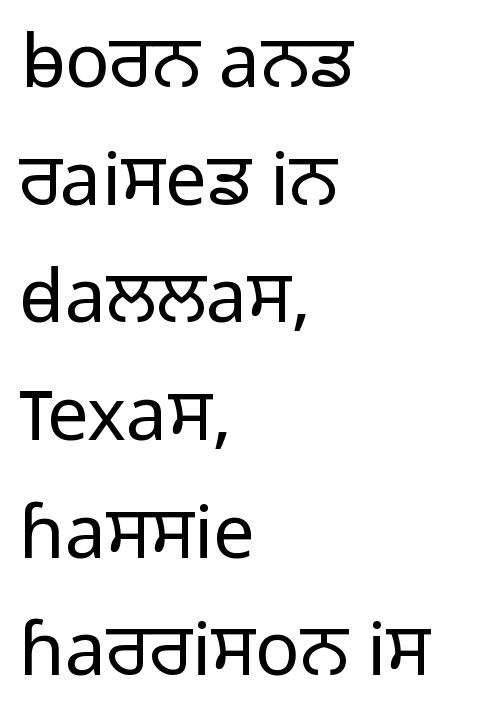
Q: Is the text bold? A: No.
Q: Is the text italic (slanted)? A: No, it is upright.
Q: Is the typeface a serif or a sans-serif typeface? A: Sans-serif.
Q: Is the text underlined? A: No.
Q: How is the paragraph aligned? A: Left-aligned.
Q: Is the spacing between letters normal or unusually wide? A: Normal.
Q: Is the spacing between lines tight, normal or loose? A: Normal.
Q: Width (condensed, normal, or wide)? A: Normal.
Q: Stroke contrast? A: Low.
Q: x-height? A: Medium.
Q: Monospaced? A: No.
